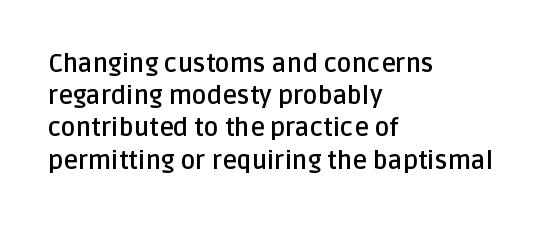
The lines sit at an ordinary, default distance from one another. Italic? Not at all — the glyphs are vertical. This rendering leaves character spacing at its baseline value. A student would call this left alignment; a typographer would say flush left, rag right.
